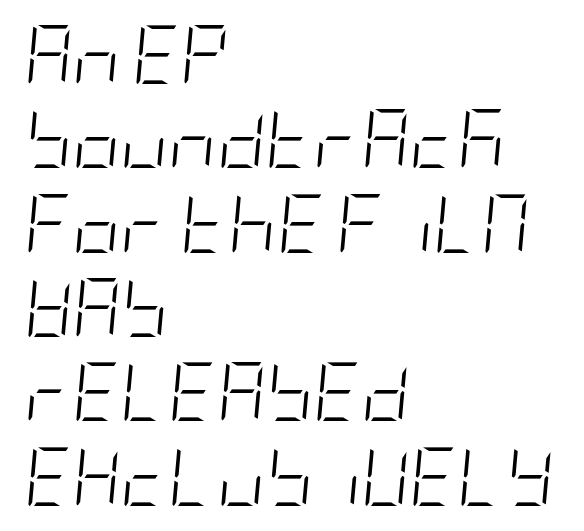
Q: Is the text bold? A: No.
Q: Is the text italic (slanted)? A: Yes, it leans right by about 5 degrees.
Q: Is the text underlined? A: No.
Q: How is the paragraph aligned? A: Left-aligned.
Q: Is the spacing between letters normal or unusually wide? A: Normal.
Q: Is the spacing between lines tight, normal or loose? A: Normal.
Q: Width (condensed, normal, or wide)? A: Condensed.
Q: Stroke contrast? A: Low.
Q: x-height? A: Large.
